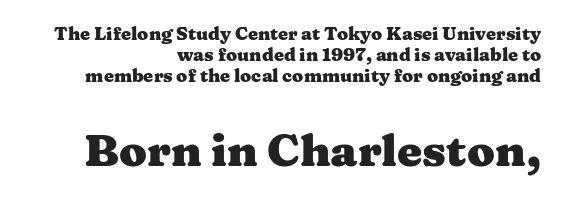
{"serif": "yes", "italic": "no", "bold": "yes", "weight": "heavy", "width": "wide", "stroke_contrast": "medium", "x_height": "medium", "monospaced": "no", "underline": "no", "align": "right", "line_spacing_ratio": 1.17, "letter_spacing": "normal", "letter_spacing_em": 0.0, "larger_block": "second", "size_ratio": 2.5, "glyph_px": 45}
